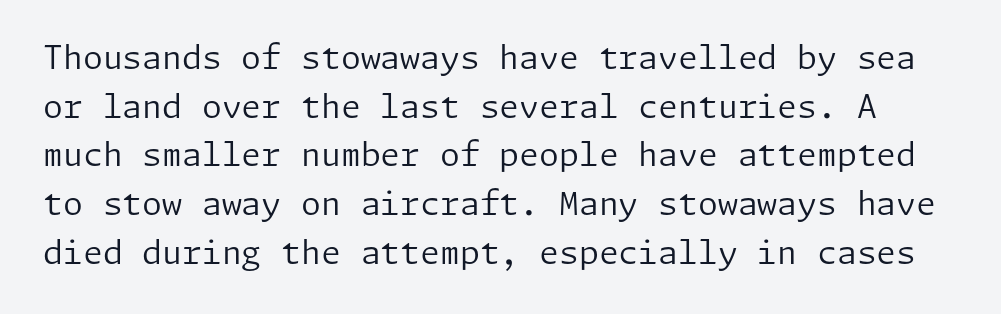
Nope, not italic — everything's standing straight. Weight: regular or lighter. The leading is moderate, giving the passage an even texture. Inter-character spacing is left at the font's built-in metrics. This is sans-serif lettering, the kind often seen on screens and signage. Beneath every word, the page is bare.
